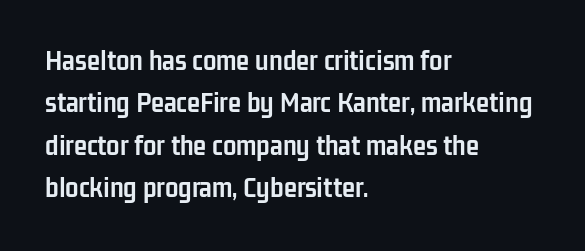
These lines are set flush left with a ragged right edge. The face used here is a sans, in the tradition of grotesques and geometrics. The face used here is proportionally spaced, like ordinary book or web type. The characters look thick and weighty, a clear bold.
